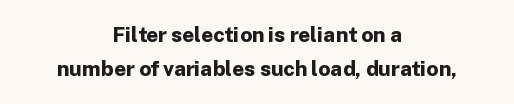
Style check: upright. No word sits above an underline. I'd describe the lettering as bold — thick and assertive. Observe the ordinary spacing: letters are neighbours, not strangers.
